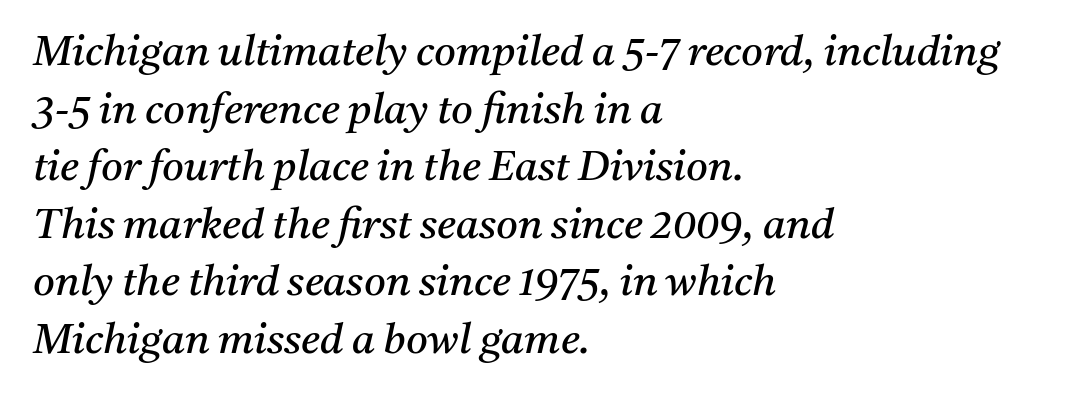
The image shows 42 px regular-weight serif type, italic (leaning right); set left-aligned, normal line spacing (1.37x), normal letter spacing, not underlined; medium stroke contrast and a medium x-height.
